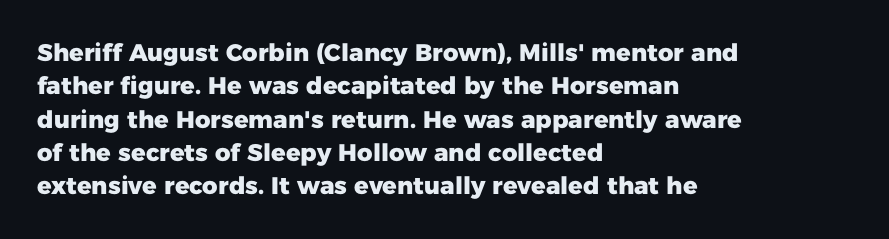
You can tell it's not italic because the verticals are truly vertical. Descender tails drop into unmarked territory. Baseline-to-baseline distance is the conventional proportion of letter height. Nobody touched the tracking dial on this one. Thick stems and heavy bowls — unmistakably bold. One-word summary of the alignment: left.
